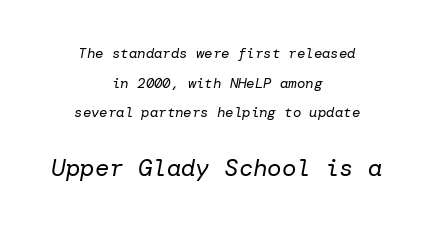
Q: Is the text bold? A: No.
Q: Is the text italic (slanted)? A: Yes, it leans right by about 10 degrees.
Q: Is the text underlined? A: No.
Q: How is the paragraph aligned? A: Centered.
Q: Is the spacing between letters normal or unusually wide? A: Normal.
Q: Is the spacing between lines tight, normal or loose? A: Loose.
Q: Which block of text is set in a larger size, the first (top) or the second (bottom)? A: The second (bottom) one.
